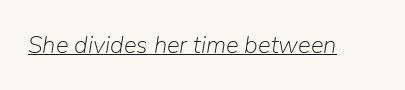
Compared with ordinary roman type, these characters are visibly tilted. The strokes carry an ordinary text weight at most. Caption: standard tracking, unaltered. A baseline rule has been typeset under these characters.
